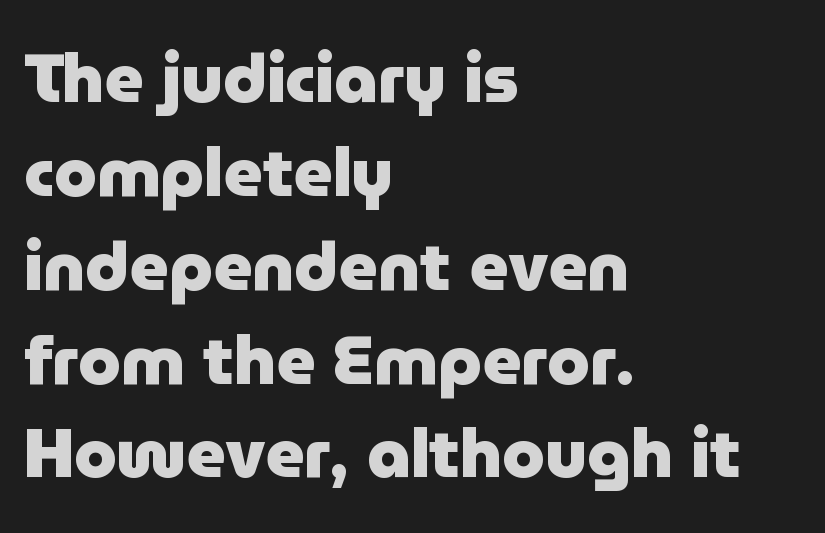
The axis of the letterforms is exactly vertical. The ragged edge is on the right, which tells us the setting is flush left. Compared with an ordinary text face, these strokes are far heavier — a full bold. Character widths vary here, with narrow letters taking less room than wide ones. Does extra space separate the letters? No, they use regular spacing.
